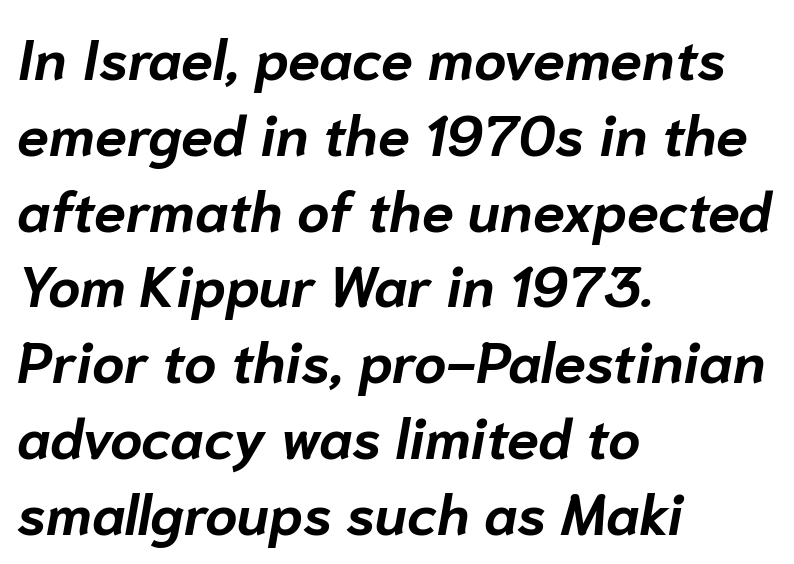
No word sits above an underline. The font is running at its bold setting. You can tell it's italic because the verticals aren't actually vertical. The letterforms sit shoulder to shoulder at normal distance. Leading matches the norm, producing a regular column. Does the copy run flush right? No — it runs flush left.
